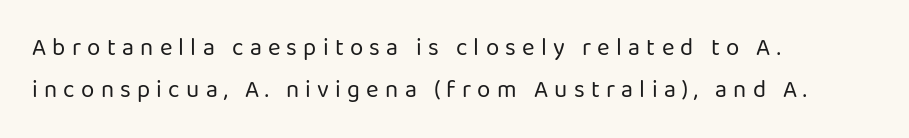
{"italic": "no", "bold": "no", "underline": "no", "align": "left", "line_spacing_ratio": 1.76, "letter_spacing": "wide", "letter_spacing_em": 0.26, "glyph_px": 24}
